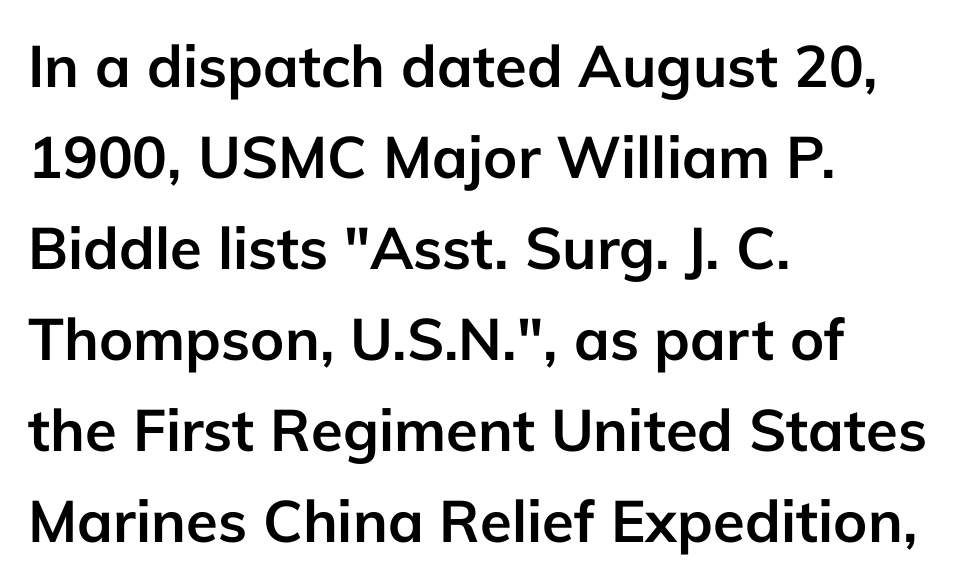
Q: Is the text bold? A: Yes.
Q: Is the text italic (slanted)? A: No, it is upright.
Q: Is the typeface a serif or a sans-serif typeface? A: Sans-serif.
Q: Is the text underlined? A: No.
Q: How is the paragraph aligned? A: Left-aligned.
Q: Is the spacing between letters normal or unusually wide? A: Normal.
Q: Is the spacing between lines tight, normal or loose? A: Normal.
Q: Width (condensed, normal, or wide)? A: Normal.
Q: Stroke contrast? A: Low.
Q: x-height? A: Medium.
Q: Monospaced? A: No.
